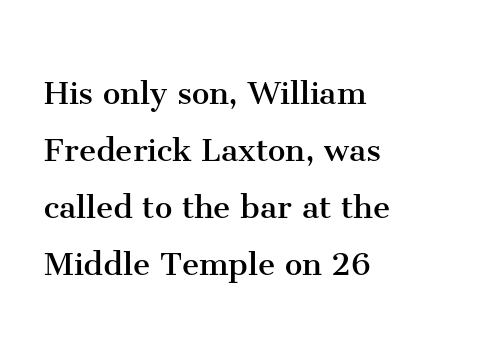
No letter is thick-stroked: the sample isn't bold. Underline: absent. The typography opts for an upright posture over an oblique one. Horizontal bands of white between lines are of average thickness.
